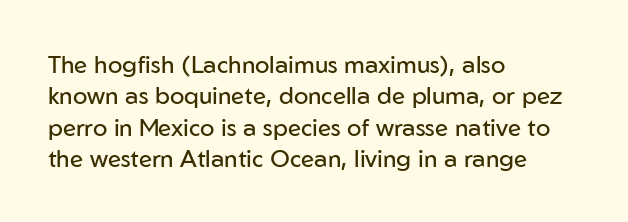
Q: Is the text bold? A: No.
Q: Is the text italic (slanted)? A: No, it is upright.
Q: Is the text underlined? A: No.
Q: How is the paragraph aligned? A: Left-aligned.
Q: Is the spacing between letters normal or unusually wide? A: Normal.
Q: Is the spacing between lines tight, normal or loose? A: Normal.
